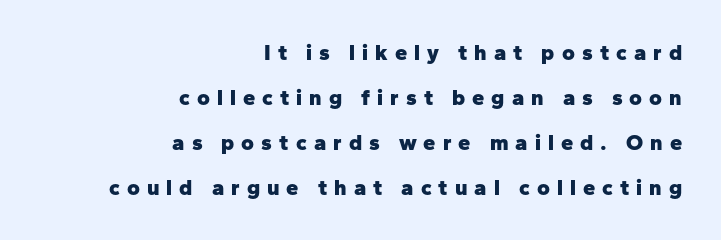
The image shows 22 px bold type, upright; set right-aligned, loose line spacing (2.04x), unusually wide letter spacing (+0.32 em), not underlined.
